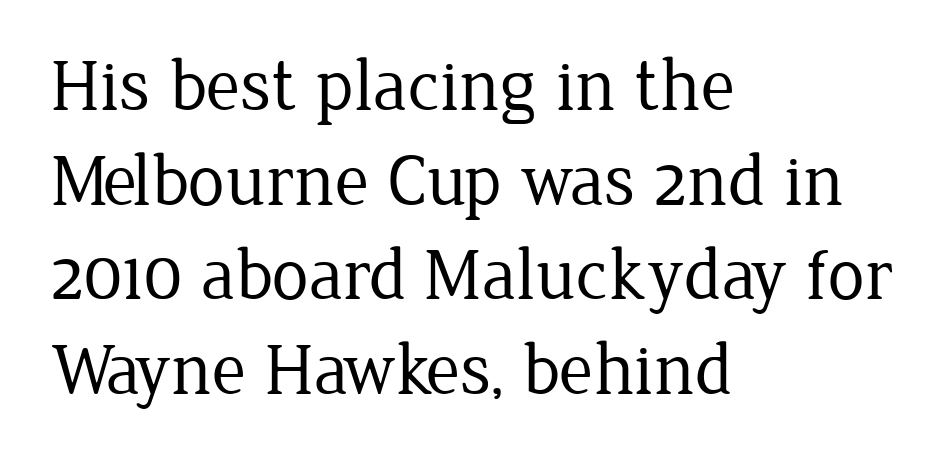
These lines are set flush left with a ragged right edge. The specimen reads as upright at a glance. Here the glyphs are tracked normally, forming tight word shapes. Words float on clear page, feet unadorned. Unlike a clean sans, this face finishes its strokes with serifs. Is the type heavy? It reads as light-to-regular instead.
